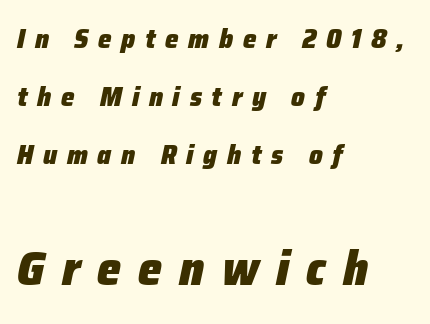
Q: Is the text bold? A: Yes.
Q: Is the text italic (slanted)? A: Yes, it leans right by about 12 degrees.
Q: Is the text underlined? A: No.
Q: How is the paragraph aligned? A: Left-aligned.
Q: Is the spacing between letters normal or unusually wide? A: Unusually wide.
Q: Is the spacing between lines tight, normal or loose? A: Loose.
Q: Which block of text is set in a larger size, the first (top) or the second (bottom)? A: The second (bottom) one.
Q: Width (condensed, normal, or wide)? A: Normal.
Q: Stroke contrast? A: Low.
Q: x-height? A: Medium.
Q: Monospaced? A: No.
